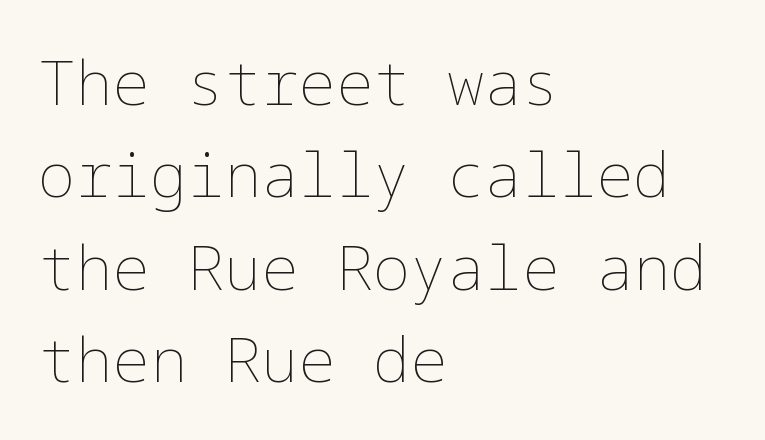
Q: Is the text bold? A: No.
Q: Is the text italic (slanted)? A: No, it is upright.
Q: Is the text underlined? A: No.
Q: How is the paragraph aligned? A: Left-aligned.
Q: Is the spacing between letters normal or unusually wide? A: Normal.
Q: Is the spacing between lines tight, normal or loose? A: Normal.
Q: Width (condensed, normal, or wide)? A: Normal.
Q: Stroke contrast? A: Low.
Q: x-height? A: Medium.
